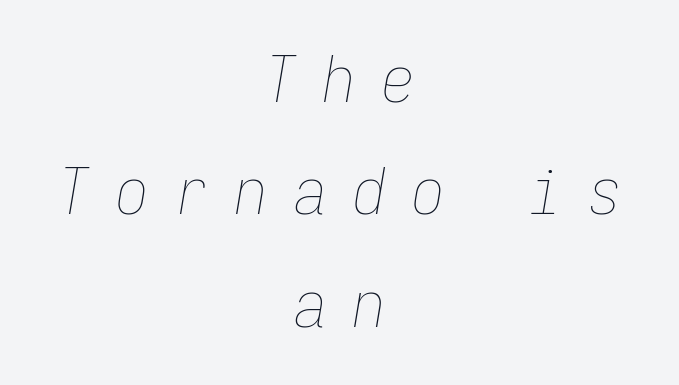
{"italic": "yes", "lean": "right", "slant_degrees": 9, "bold": "no", "weight": "thin", "width": "condensed", "stroke_contrast": "low", "x_height": "medium", "monospaced": "yes", "underline": "no", "align": "center", "line_spacing_ratio": 1.73, "letter_spacing": "wide", "letter_spacing_em": 0.41, "glyph_px": 65}
